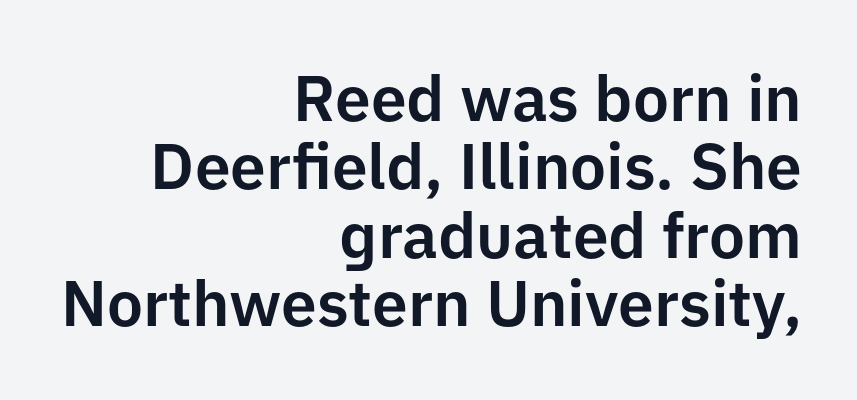
Q: Is the text italic (slanted)? A: No, it is upright.
Q: Is the typeface a serif or a sans-serif typeface? A: Sans-serif.
Q: Is the text underlined? A: No.
Q: How is the paragraph aligned? A: Right-aligned.
Q: Is the spacing between letters normal or unusually wide? A: Normal.
Q: Is the spacing between lines tight, normal or loose? A: Tight.
Q: Width (condensed, normal, or wide)? A: Normal.
Q: Stroke contrast? A: Low.
Q: x-height? A: Medium.
Q: Monospaced? A: No.
